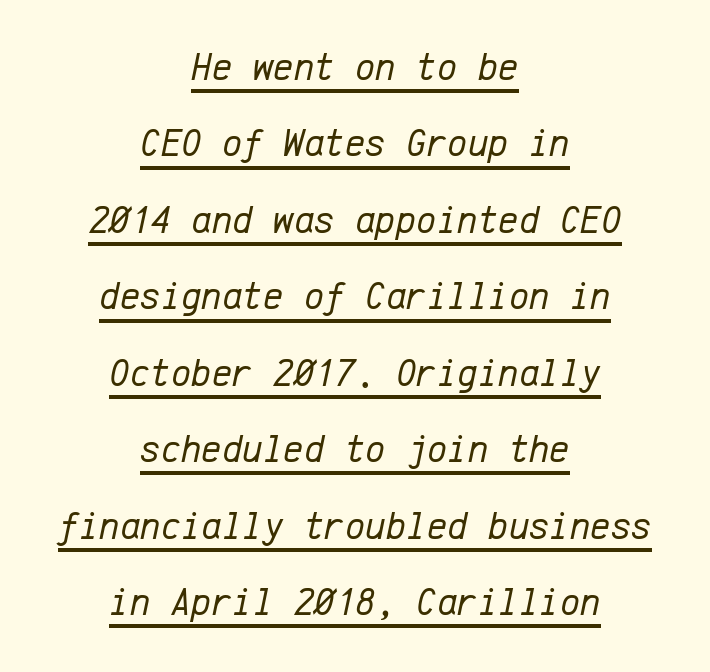
This sample uses an oblique cut, with every glyph tilted off the vertical. Each line of the rendering has a horizontal stroke beneath the glyphs. The block of text is sparse from top to bottom, with ample space between rows. The typeface has the unassuming heft of standard copy or less. The passage is arranged like a title page — every line centered.
